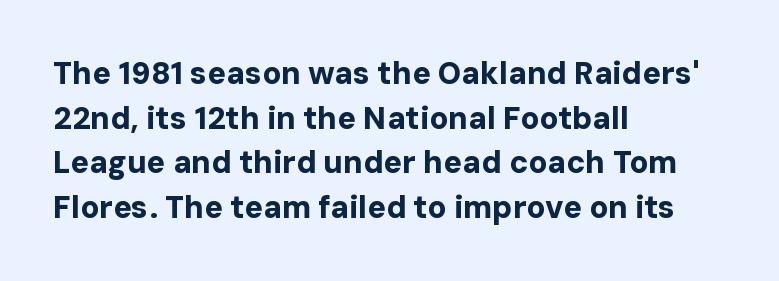
{"serif": "no", "italic": "no", "bold": "yes", "weight": "bold", "width": "normal", "stroke_contrast": "low", "x_height": "medium", "monospaced": "no", "underline": "no", "align": "left", "line_spacing": "normal", "line_spacing_ratio": 1.44, "letter_spacing": "normal", "letter_spacing_em": 0.0, "glyph_px": 31}
